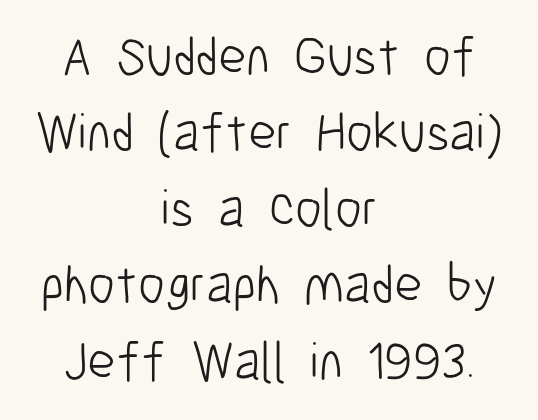
{"serif": "no", "italic": "no", "bold": "no", "weight": "light", "width": "condensed", "stroke_contrast": "low", "x_height": "medium", "monospaced": "no", "underline": "no", "align": "center", "line_spacing": "normal", "line_spacing_ratio": 1.41, "letter_spacing": "normal", "letter_spacing_em": 0.0, "glyph_px": 54}
